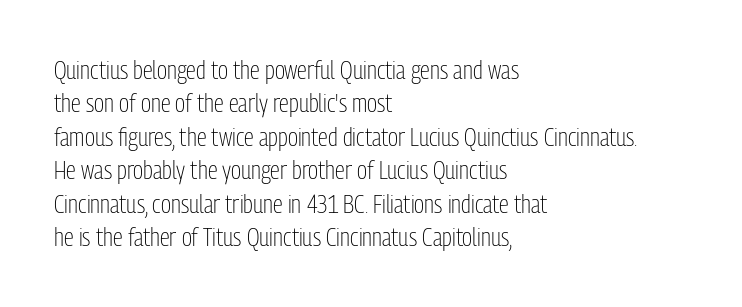
{"italic": "no", "bold": "no", "underline": "no", "align": "left", "line_spacing": "normal", "line_spacing_ratio": 1.34, "letter_spacing": "normal", "letter_spacing_em": 0.0, "glyph_px": 25}
